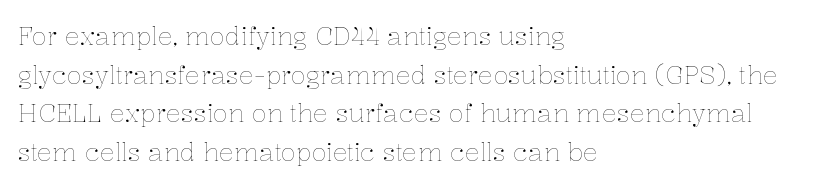
Q: Is the text bold? A: No.
Q: Is the text italic (slanted)? A: No, it is upright.
Q: Is the text underlined? A: No.
Q: How is the paragraph aligned? A: Left-aligned.
Q: Is the spacing between letters normal or unusually wide? A: Normal.
Q: Is the spacing between lines tight, normal or loose? A: Normal.
